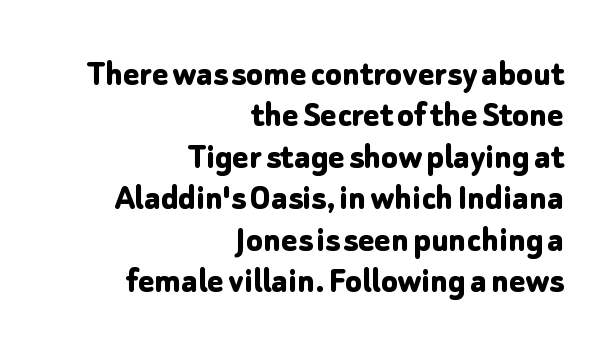
Leading: reduced. The space directly below the letters is spotless. The passage shown is emphatically bold. Each line ends at the same right margin while the left side varies. Here the designer chose a conventional face with non-uniform glyph widths. Nothing sits at the stroke ends, so this counts as sans-serif.
